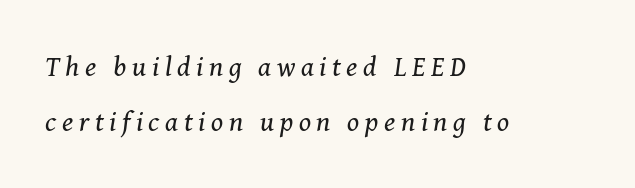
{"serif": "yes", "italic": "yes", "lean": "right", "slant_degrees": 8, "bold": "no", "weight": "regular", "width": "normal", "stroke_contrast": "medium", "x_height": "medium", "monospaced": "no", "underline": "no", "align": "left", "line_spacing": "loose", "line_spacing_ratio": 1.98, "letter_spacing": "wide", "letter_spacing_em": 0.2, "glyph_px": 28}
